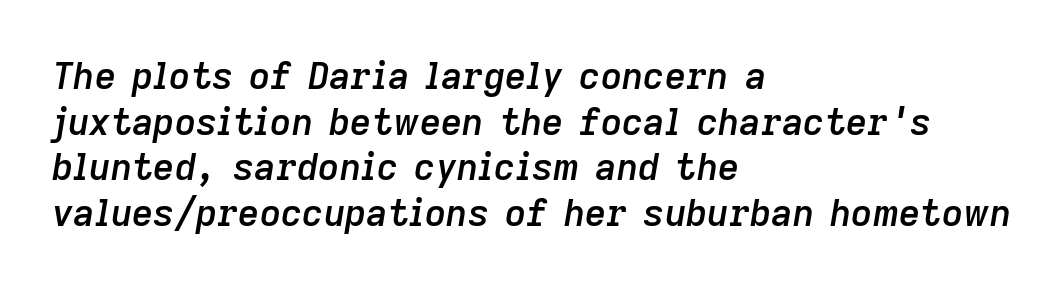
The image shows 37 px semibold type, italic (leaning right); set left-aligned, line spacing 1.23x, normal letter spacing, not underlined; low stroke contrast and a medium x-height.
